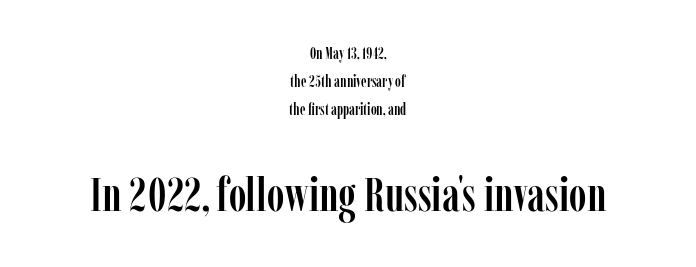
The image shows 48 px condensed serif type, upright; set centered, line spacing 1.75x, normal letter spacing, not underlined; the second (bottom) block is 3.0x larger; low stroke contrast and a medium x-height.
